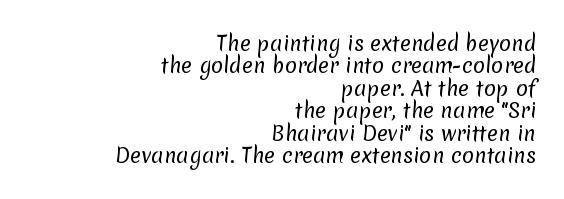
Think standard paragraph weight, or any step lighter than that. Has an underline been added? It has not. How would I describe the line gaps? Narrow and economical. Is the block centered? No — it sits flush against the right margin.
